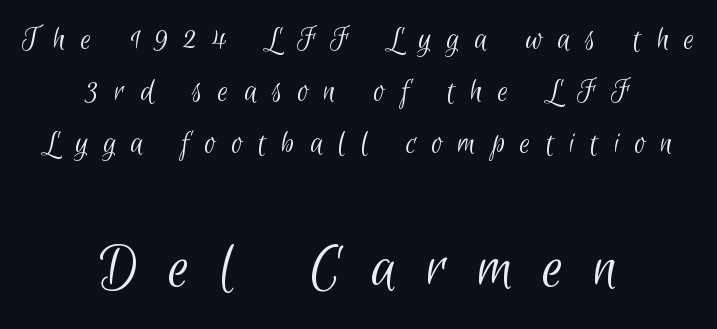
Q: Is the text bold? A: No.
Q: Is the typeface a serif or a sans-serif typeface? A: Sans-serif.
Q: Is the text underlined? A: No.
Q: How is the paragraph aligned? A: Centered.
Q: Is the spacing between letters normal or unusually wide? A: Unusually wide.
Q: Is the spacing between lines tight, normal or loose? A: Normal.
Q: Which block of text is set in a larger size, the first (top) or the second (bottom)? A: The second (bottom) one.
Q: Width (condensed, normal, or wide)? A: Condensed.
Q: Stroke contrast? A: Low.
Q: x-height? A: Small.
Q: Monospaced? A: No.
